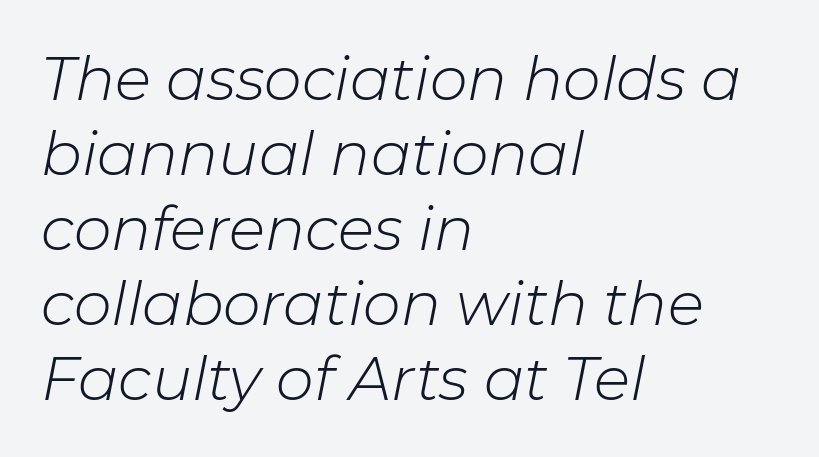
{"italic": "yes", "lean": "right", "slant_degrees": 11, "bold": "no", "weight": "light", "width": "normal", "stroke_contrast": "low", "x_height": "medium", "monospaced": "no", "underline": "no", "align": "left", "line_spacing": "normal", "line_spacing_ratio": 1.25, "letter_spacing": "normal", "letter_spacing_em": 0.0, "glyph_px": 60}
